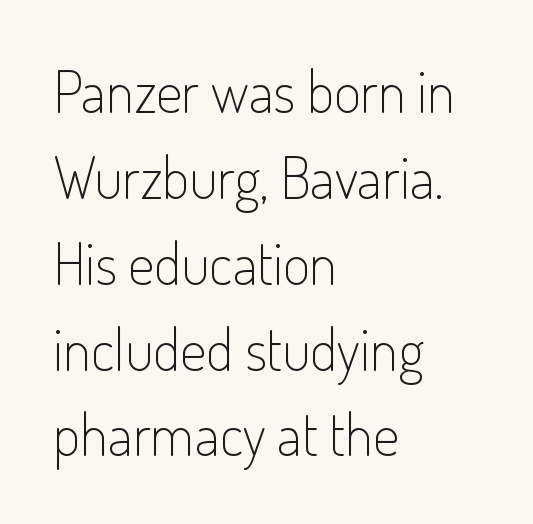
All the whitespace from short lines collects on the right. Quick note: underline off. Are there feet on the stems? There aren't — it's a sans. Counters stay open thanks to moderate or lighter strokes. The lettering stays uniformly vertical, giving the passage a roman look. You could call the tracking neutral — neither tight nor loose.
